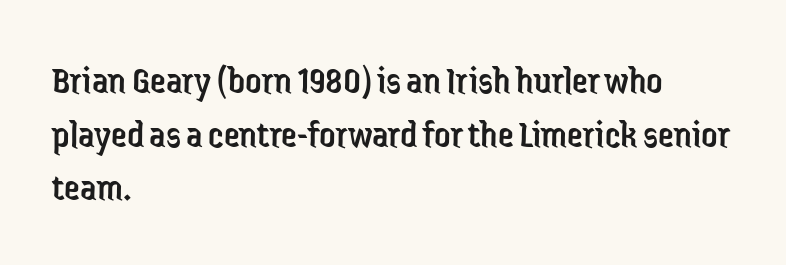
This block has exactly the height ordinary leading produces. Posture: upright roman. The designer went with a sans here, leaving each stem footless. These lines are rendered in a variable-pitch font. There is no visible air inserted between adjacent glyphs.
